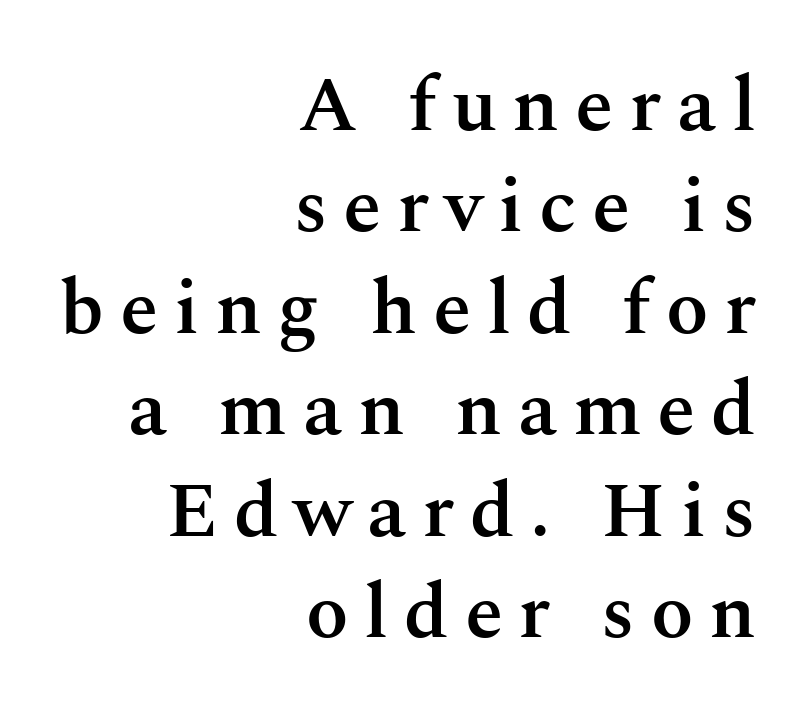
The words here are not underlined. Look at the bottom of the vertical strokes: they flare into serifs here. Which margin do the lines hug? The right one — the left edge is uneven. Horizontal bands of white between lines are of average thickness. Every character sits straight up, as roman type does.
